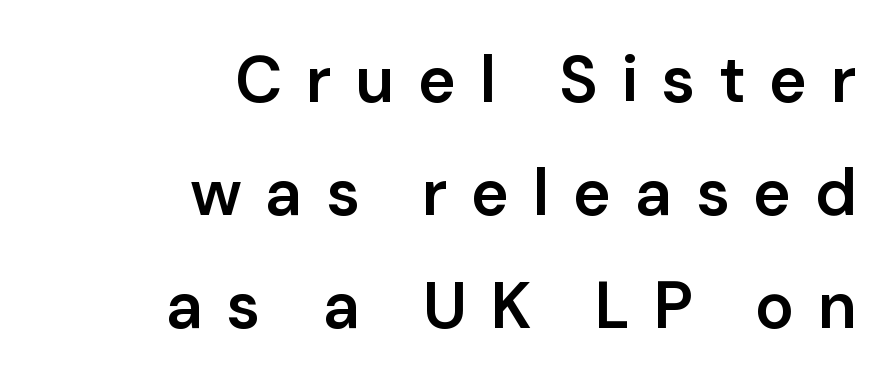
The image shows 65 px semibold sans-serif type, upright; set right-aligned, line spacing 1.74x, unusually wide letter spacing (+0.36 em), not underlined; low stroke contrast and a medium x-height.
